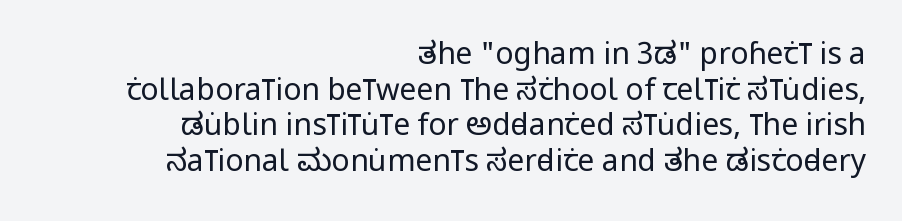
Right-aligned paragraph, ragged on the left. Notice how the stems are strictly vertical — no italics here. Varying glyph widths throughout — classic text-font behaviour. Bold? No — there's no thickening of the strokes. Words float on clear page, feet unadorned. Students, note that the glyphs here touch the page at normal intervals.
